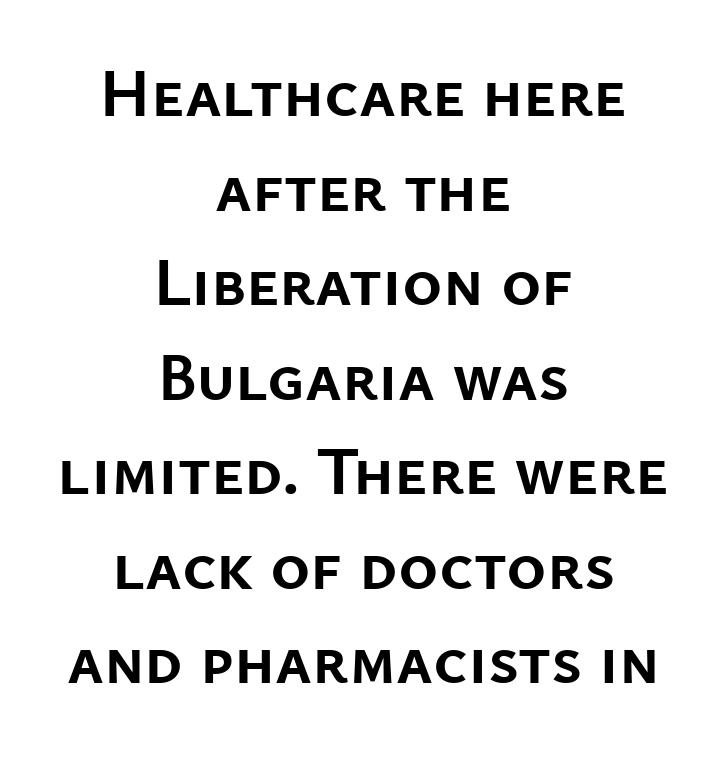
{"serif": "no", "italic": "no", "bold": "yes", "weight": "semibold", "width": "normal", "stroke_contrast": "low", "x_height": "medium", "monospaced": "no", "underline": "no", "align": "center", "line_spacing": "normal", "line_spacing_ratio": 1.39, "letter_spacing": "normal", "letter_spacing_em": 0.0, "glyph_px": 68}
